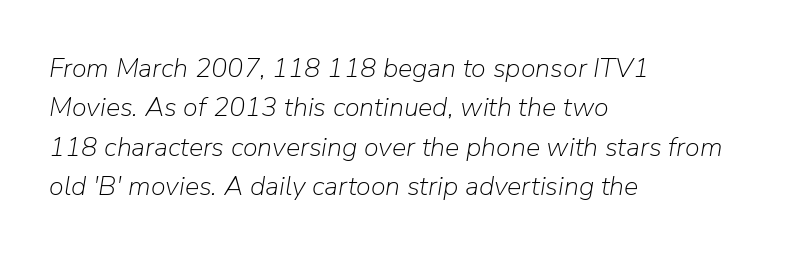
Beneath every word, the page is bare. Reading down the block, your eye returns to a fixed left position each line. The tracking reads as untouched default to a designer's eye. If you drew a line through each stem, it would be angled. Vertical stems look standard width or narrower in stroke. The space between consecutive lines is moderate.
